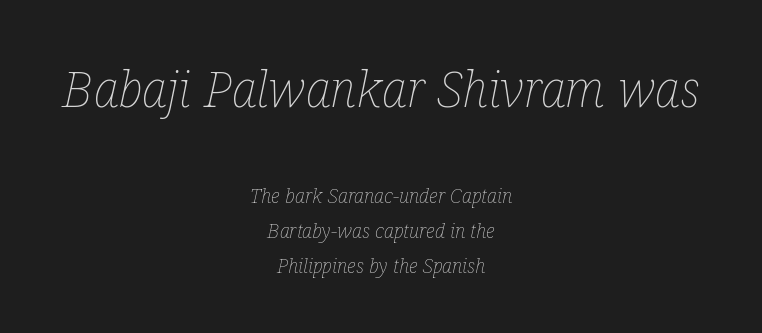
{"italic": "yes", "lean": "right", "slant_degrees": 12, "bold": "no", "weight": "thin", "width": "condensed", "stroke_contrast": "low", "x_height": "medium", "monospaced": "no", "underline": "no", "align": "center", "line_spacing_ratio": 1.76, "letter_spacing": "normal", "letter_spacing_em": 0.0, "larger_block": "first", "size_ratio": 2.5, "glyph_px": 50}
